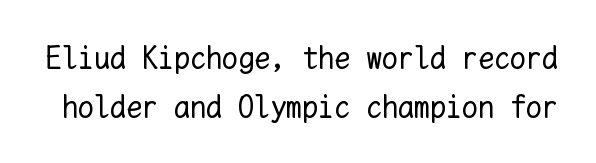
The image shows 32 px regular-weight type, upright, monospaced; set normal line spacing (1.52x), normal letter spacing, not underlined; low stroke contrast and a medium x-height.
